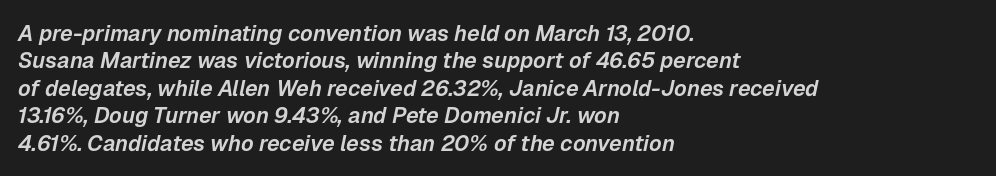
The image shows 22 px text type, italic (leaning right); set left-aligned, normal line spacing (1.25x), normal letter spacing, not underlined.
